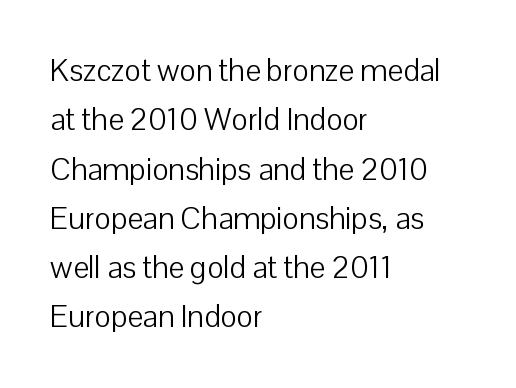
Tracking here is standard; glyphs follow each other at the usual distance. Unbolded letterforms with no extra heft. Serifs: no, the terminals of the letterforms are clean. Leading matches the norm, producing a regular column. This rendering uses left alignment, leaving the right contour irregular. Clear beneath every line of the passage.
